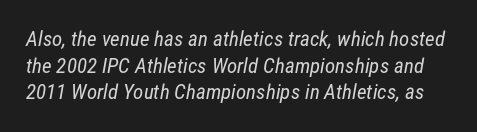
Q: Is the text bold? A: No.
Q: Is the text underlined? A: No.
Q: Is the spacing between letters normal or unusually wide? A: Normal.
Q: Is the spacing between lines tight, normal or loose? A: Normal.
